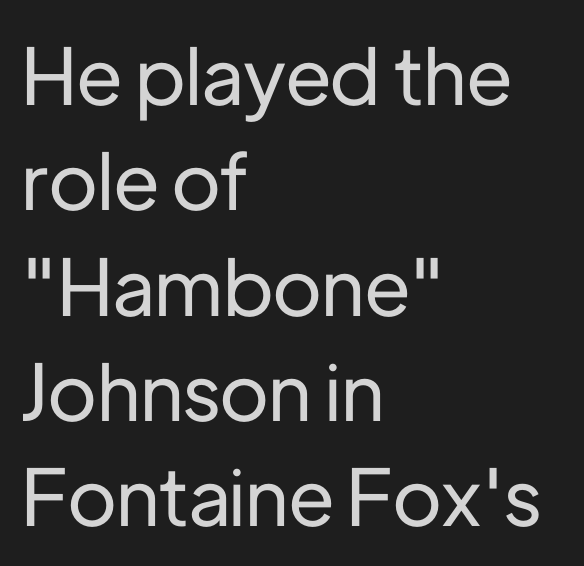
{"serif": "no", "italic": "no", "width": "normal", "stroke_contrast": "low", "x_height": "medium", "monospaced": "no", "underline": "no", "align": "left", "line_spacing": "normal", "line_spacing_ratio": 1.35, "letter_spacing": "normal", "letter_spacing_em": 0.0, "glyph_px": 78}
